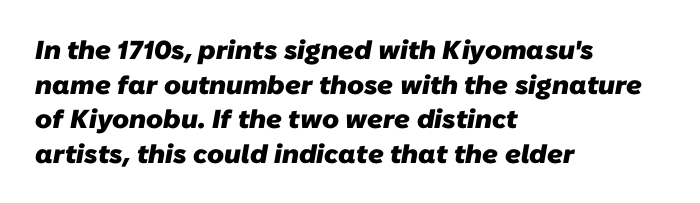
A dark, heavy texture on the line: the type is bold. The paragraph has a hard left edge and a soft right edge. Underline: absent. In terms of leading, this rendering sits right in the middle. In terms of letterspacing, this is plain default setting.
